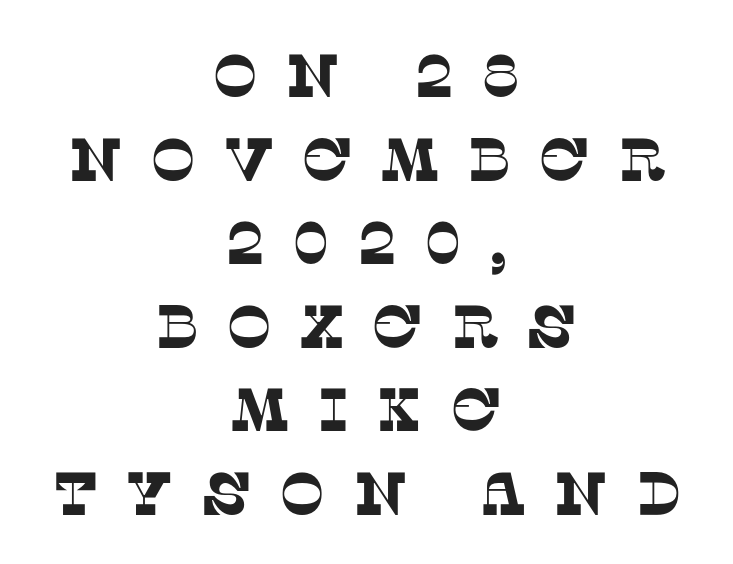
{"serif": "yes", "width": "normal", "stroke_contrast": "low", "x_height": "large", "monospaced": "no", "underline": "no", "align": "center", "line_spacing": "normal", "line_spacing_ratio": 1.37, "letter_spacing": "wide", "letter_spacing_em": 0.44, "glyph_px": 61}
